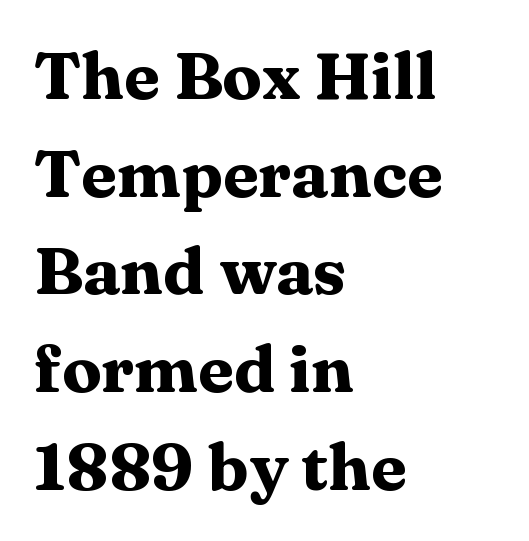
The image shows 66 px heavy, wide serif type, upright; set left-aligned, normal line spacing (1.48x), normal letter spacing, not underlined; medium stroke contrast and a medium x-height.
